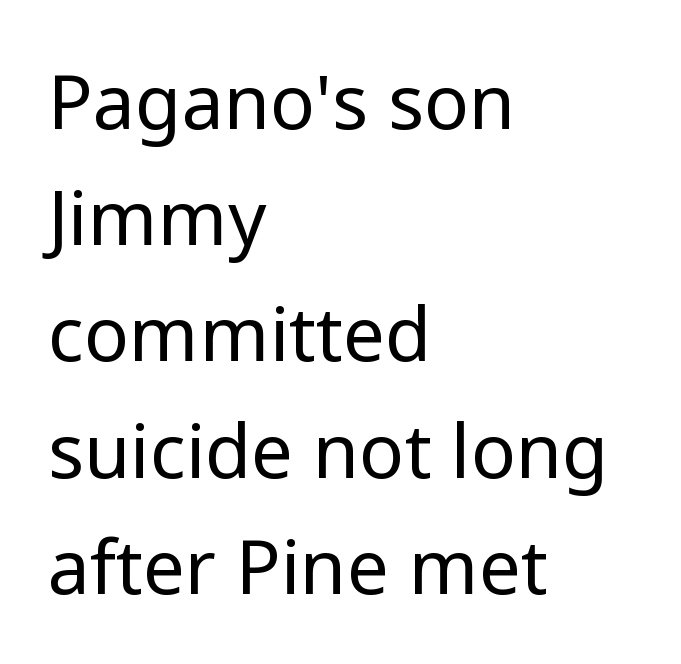
The image shows 75 px regular-weight sans-serif type, upright; set left-aligned, normal line spacing (1.55x), normal letter spacing, not underlined; low stroke contrast and a medium x-height.
